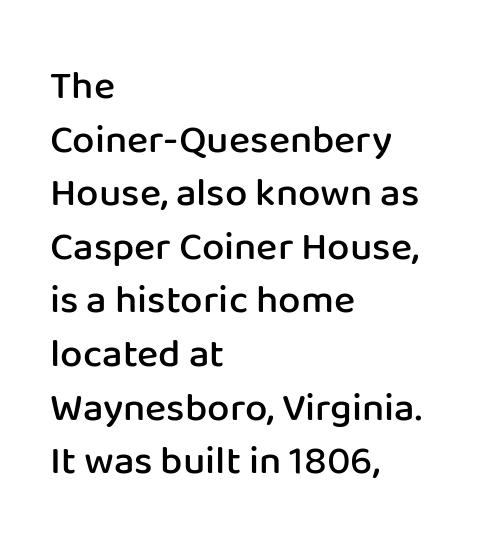
This rendering features lettering with no underline. I'd describe the lettering as semibold — firm but not a full bold. Is there any slant? The stems are plumb. The characters display no serif detailing; their extremities are plain. Think of a printed novel: that variable character pitch is what you see here.
